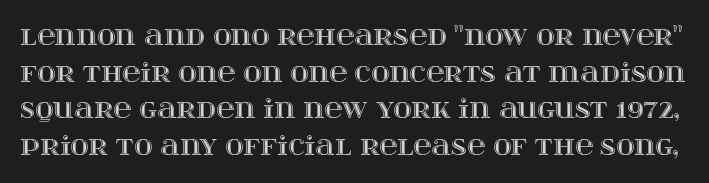
The image shows 25 px text type, upright; set normal line spacing (1.47x), normal letter spacing, not underlined.
